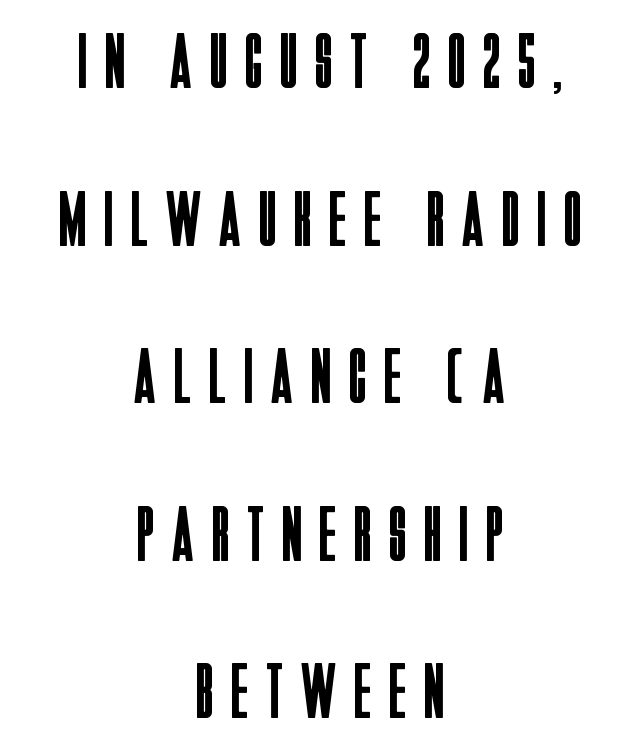
No italicization has been applied; the sample stays upright. Someone cranked the tracking dial way up on this one. Each letter keeps its own natural width here, so spacing adapts to shape. Decoration check: the copy has no underline. Is the stroke heavy? The answer is a plain regular-or-lighter. The designer dialed line spacing up above the default.
